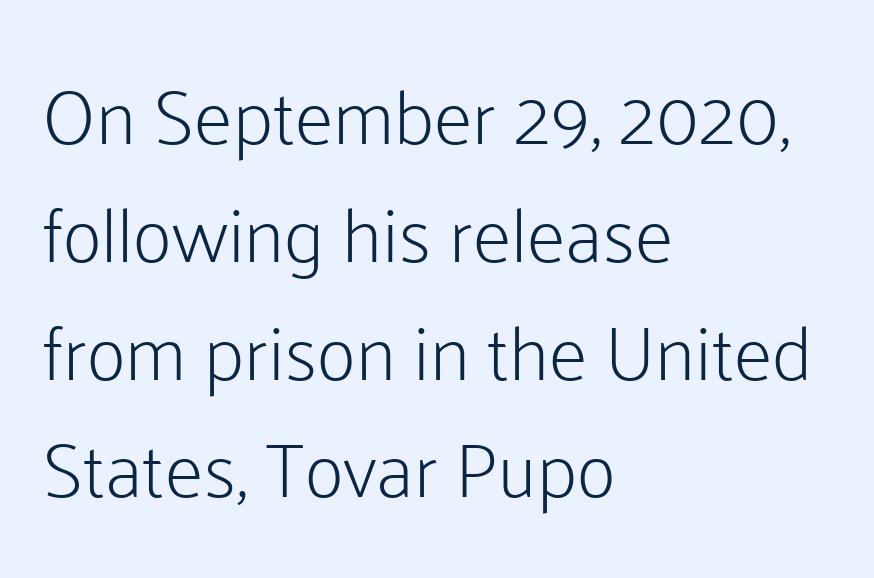
Q: Is the text bold? A: No.
Q: Is the text italic (slanted)? A: No, it is upright.
Q: Is the typeface a serif or a sans-serif typeface? A: Sans-serif.
Q: Is the text underlined? A: No.
Q: How is the paragraph aligned? A: Left-aligned.
Q: Is the spacing between letters normal or unusually wide? A: Normal.
Q: Is the spacing between lines tight, normal or loose? A: Normal.
Q: Width (condensed, normal, or wide)? A: Normal.
Q: Stroke contrast? A: Low.
Q: x-height? A: Medium.
Q: Monospaced? A: No.
